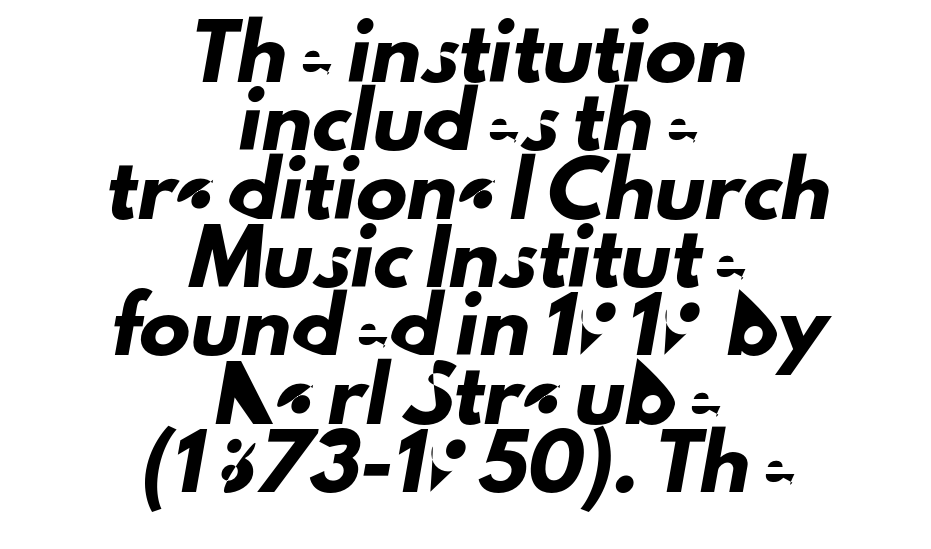
No extra tracking has been applied to these lines. In terms of letterform style, serifs are entirely absent. Is the block centered? Yes — each line is placed symmetrically about the middle. Letters rest on an invisible, unmarked baseline. Varying glyph widths throughout — classic text-font behaviour. Whoever set this chose a conventional vertical rhythm.
